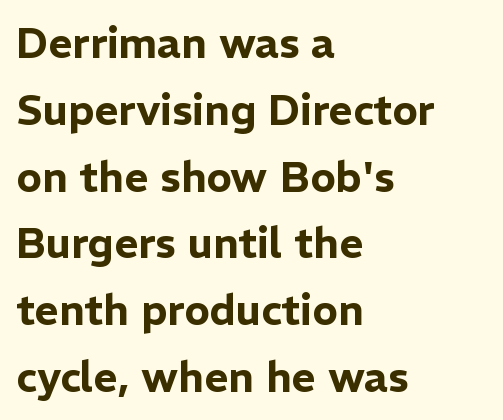
How would I describe the line gaps? Plain and ordinary. You can tell it's not italic because the verticals are truly vertical. The string is rendered with underlining switched off. The characters display no serif detailing; their extremities are plain. Short note: letters normally spaced. These lines are set flush left with a ragged right edge.
